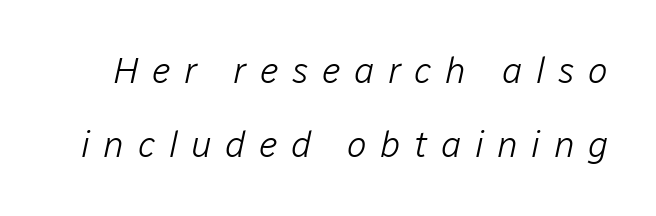
Q: Is the text bold? A: No.
Q: Is the text italic (slanted)? A: Yes, it leans right by about 12 degrees.
Q: Is the text underlined? A: No.
Q: Is the spacing between letters normal or unusually wide? A: Unusually wide.
Q: Is the spacing between lines tight, normal or loose? A: Loose.
Q: Width (condensed, normal, or wide)? A: Normal.
Q: Stroke contrast? A: Low.
Q: x-height? A: Medium.
Q: Monospaced? A: No.
